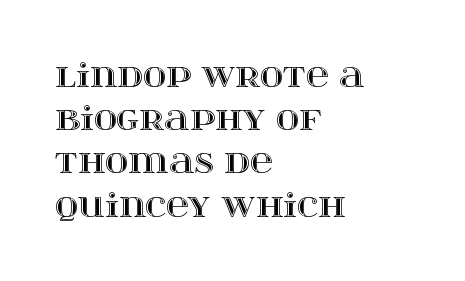
{"italic": "no", "width": "wide", "x_height": "large", "monospaced": "no", "underline": "no", "align": "left", "line_spacing": "normal", "line_spacing_ratio": 1.35, "letter_spacing": "normal", "letter_spacing_em": 0.0, "glyph_px": 32}
